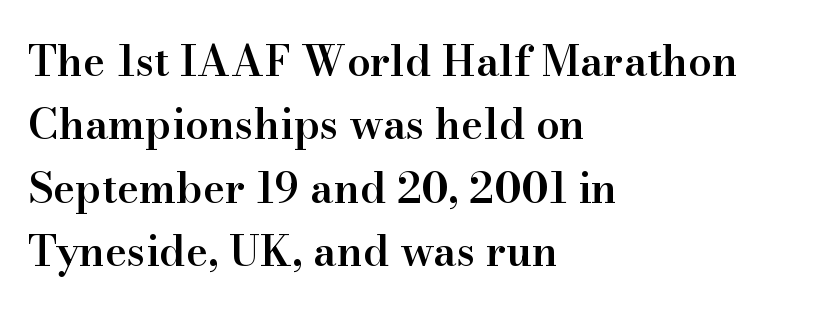
Q: Is the text bold? A: Semi-bold.
Q: Is the text italic (slanted)? A: No, it is upright.
Q: Is the typeface a serif or a sans-serif typeface? A: Serif.
Q: Is the text underlined? A: No.
Q: How is the paragraph aligned? A: Left-aligned.
Q: Is the spacing between letters normal or unusually wide? A: Normal.
Q: Is the spacing between lines tight, normal or loose? A: Normal.
Q: Width (condensed, normal, or wide)? A: Normal.
Q: Stroke contrast? A: High.
Q: x-height? A: Small.
Q: Monospaced? A: No.
